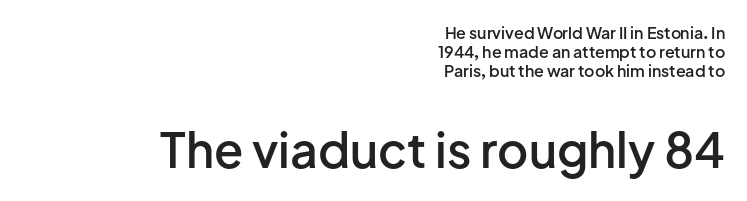
The rendering uses natural spacing where letterforms have individual widths. The glyphs are unaccompanied by any horizontal stroke below them. Reading down the block, your eye finds every line finishing at a fixed right position. Bigger letters appear in the bottom chunk; the top chunk is reduced. Style check: upright. The rendering keeps characters at their native spacing.
